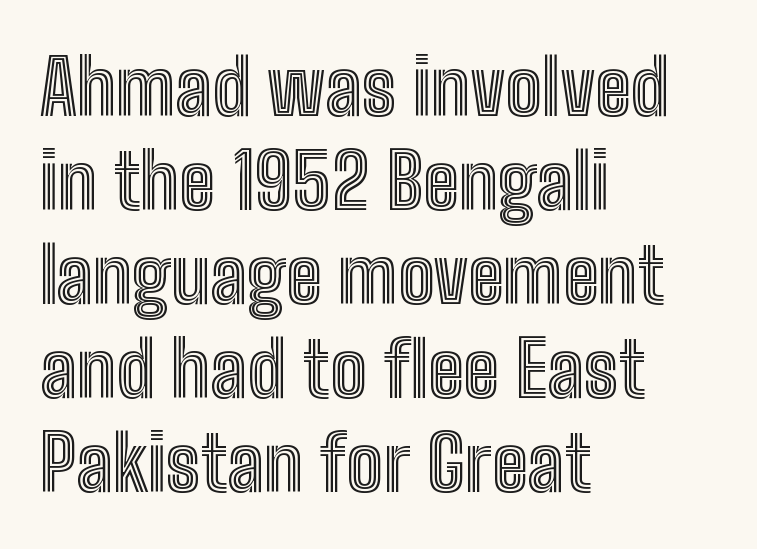
The image shows 77 px condensed type, upright; set left-aligned, line spacing 1.22x, normal letter spacing, not underlined; a medium x-height.
